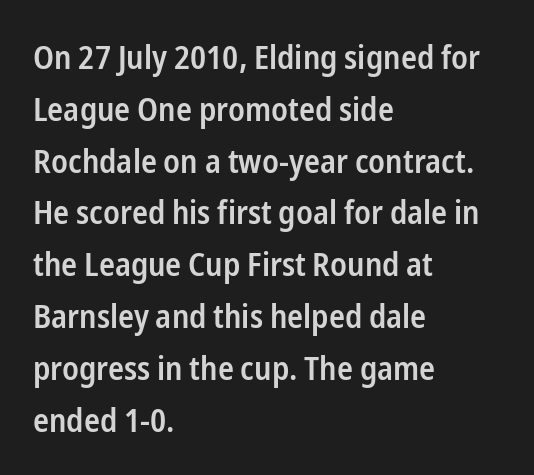
The image shows 33 px semibold, condensed sans-serif type, upright; set left-aligned, normal line spacing (1.57x), normal letter spacing, not underlined; low stroke contrast and a medium x-height.
